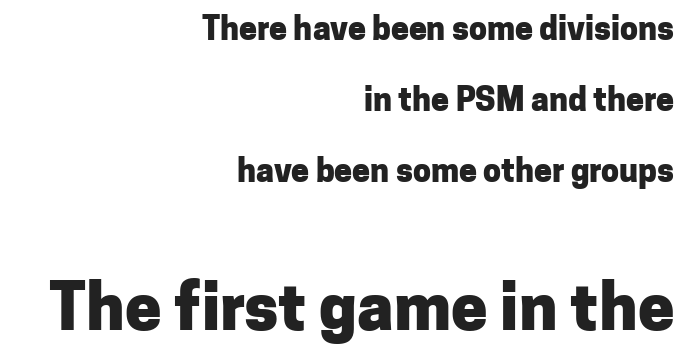
The image shows 65 px heavy sans-serif type, upright; set right-aligned, loose line spacing (2.22x), normal letter spacing, not underlined; the second (bottom) block is 2.03x larger; low stroke contrast and a medium x-height.
